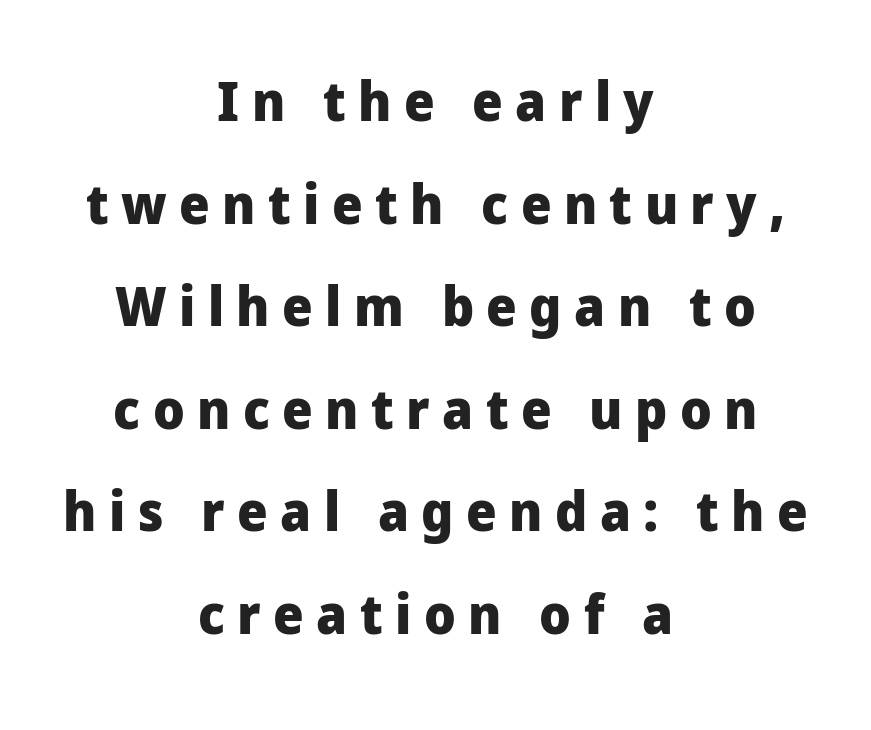
The tracking reads as deliberately expanded to a designer's eye. Italic? Not at all — the glyphs are vertical. Grotesque or geometric, the face here clearly has no serifs. Leading: increased. The space beneath each line is pristine and unruled.
